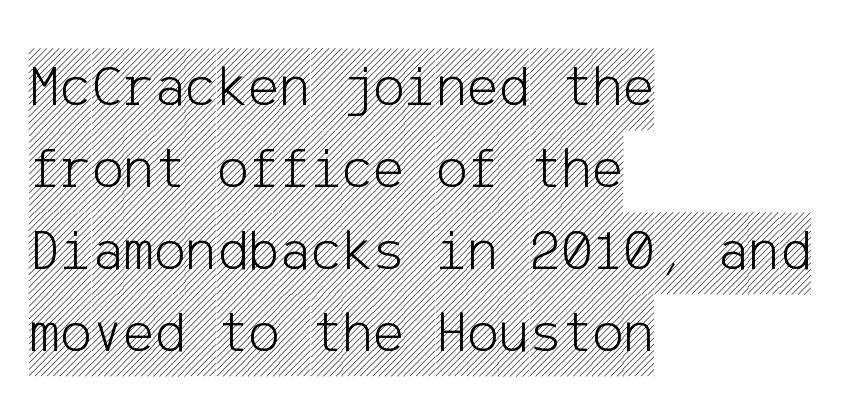
The image shows 59 px condensed type, upright; set left-aligned, normal line spacing (1.39x), normal letter spacing, not underlined; a large x-height.
